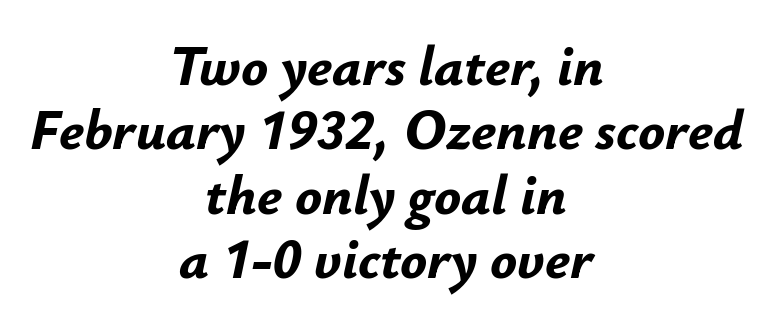
The rag falls on both sides of this text block equally. Do the characters align in a grid? No, the font is proportional. The line texture is even and compact thanks to regular tracking. Emphasis-style slanted type is in use. Unmarked baselines from the first word to the last.
